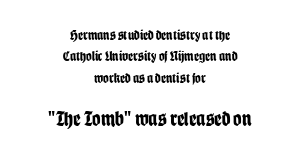
Q: Is the text bold? A: Yes.
Q: Is the text italic (slanted)? A: No, it is upright.
Q: Is the text underlined? A: No.
Q: How is the paragraph aligned? A: Centered.
Q: Is the spacing between letters normal or unusually wide? A: Normal.
Q: Is the spacing between lines tight, normal or loose? A: Normal.
Q: Which block of text is set in a larger size, the first (top) or the second (bottom)? A: The second (bottom) one.
